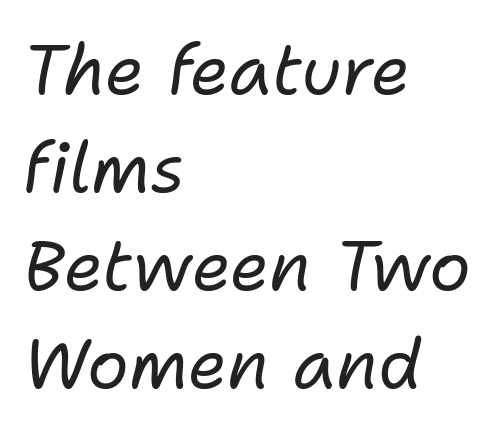
The image shows 69 px regular-weight type, italic (leaning right); set left-aligned, normal line spacing (1.42x), normal letter spacing, not underlined; low stroke contrast and a medium x-height.
